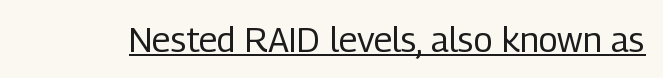
Letter spacing: default. The strokes are not fattened; the text isn't bold. This is underlined copy, the kind a proofreader might mark for attention. No italicization has been applied; the sample stays upright.
